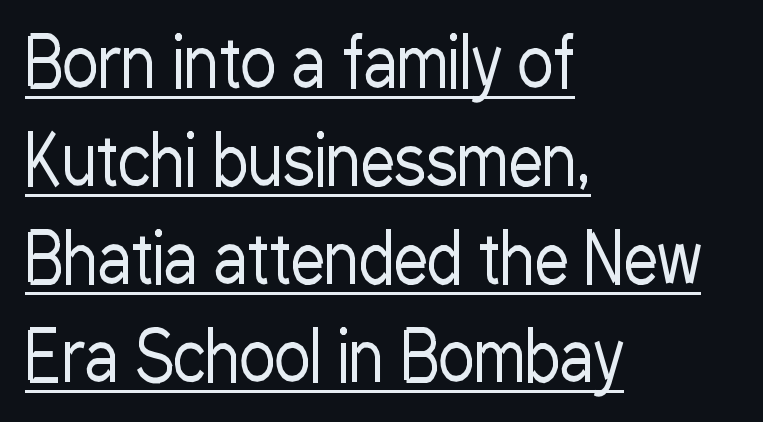
The image shows 68 px regular-weight, condensed sans-serif type, upright; set left-aligned, normal line spacing (1.44x), normal letter spacing, underlined; low stroke contrast and a medium x-height.
